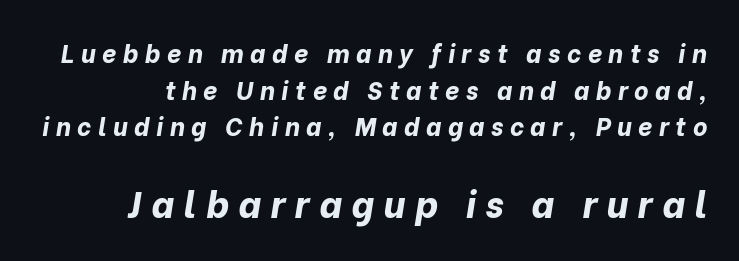
Does the leading feel generous? No, just average. Typesetter's note — lower block bumped up in size, upper block left smaller. Observe the lean: these are italic letterforms. Observe the wide spacing: letters keep a clear distance from each other. Notice how thick the strokes are: this is what a full bold looks like. The strip under each line holds only bare page.
